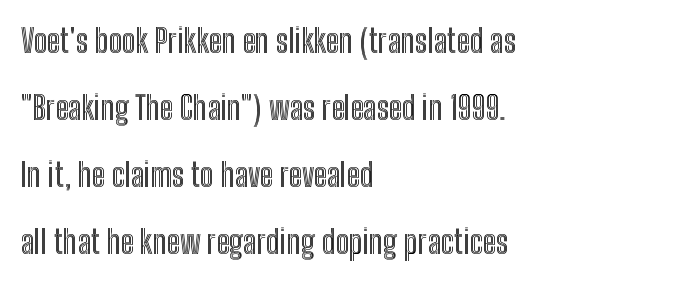
The image shows 32 px condensed type, upright; set left-aligned, loose line spacing (2.09x), normal letter spacing, not underlined; a medium x-height.
